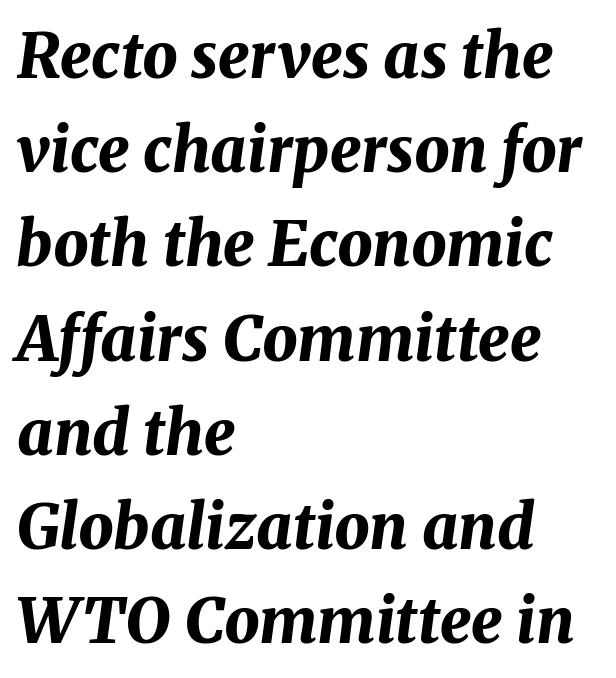
Line spacing here is normal. Honestly, the letter spacing is just normal — you wouldn't notice it. Looks like regular typesetting: each glyph gets only the width it needs. These lines carry a lot of weight — the face is fully bold.
